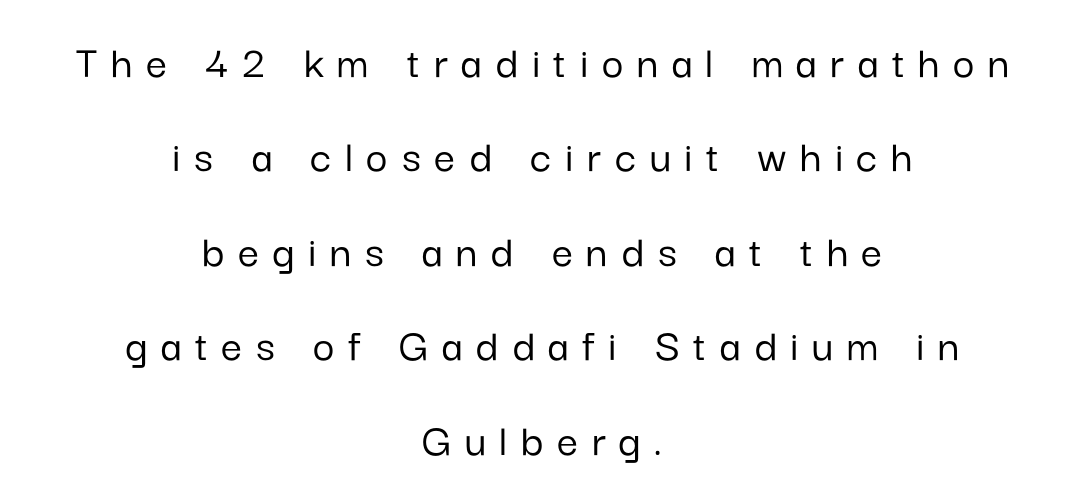
The image shows 47 px sans-serif type, upright; set centered, loose line spacing (2.01x), unusually wide letter spacing (+0.29 em), not underlined; low stroke contrast and a medium x-height.
